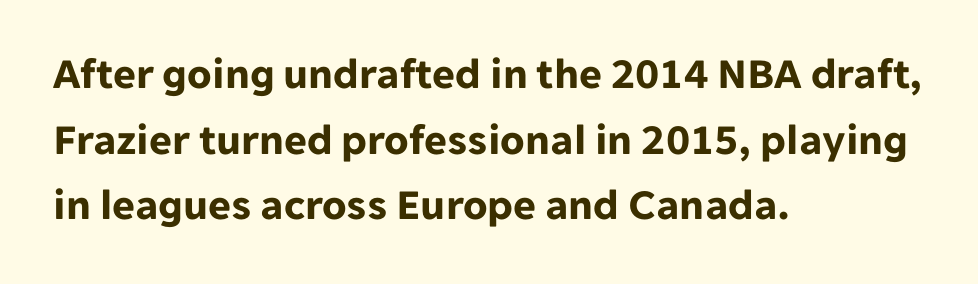
Typesetter's note: full bold, strokes at maximum text heaviness. One glance says typical: line gaps are just what's usual. The baseline area is clear. Font category for this specimen: sans-serif. Standard letterfit; no display-style spreading of the glyphs.
